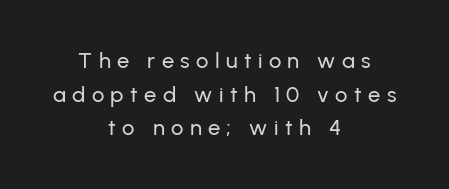
{"italic": "no", "underline": "no", "align": "center", "line_spacing": "normal", "line_spacing_ratio": 1.53, "letter_spacing": "wide", "letter_spacing_em": 0.29, "glyph_px": 22}
